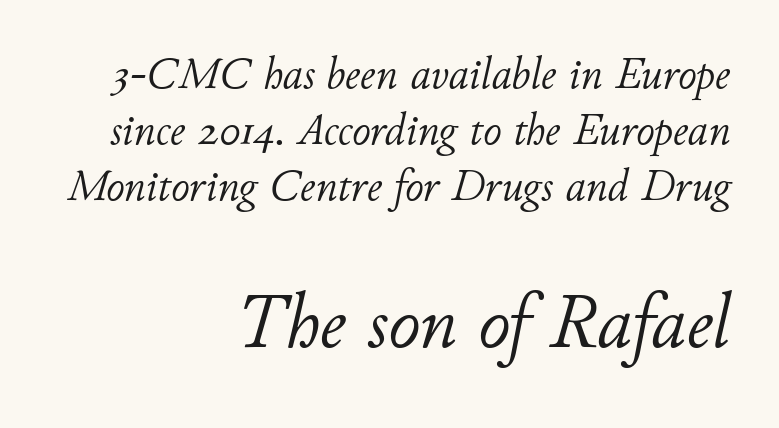
Q: Is the text bold? A: No.
Q: Is the text italic (slanted)? A: Yes, it leans right by about 11 degrees.
Q: Is the text underlined? A: No.
Q: How is the paragraph aligned? A: Right-aligned.
Q: Is the spacing between letters normal or unusually wide? A: Normal.
Q: Which block of text is set in a larger size, the first (top) or the second (bottom)? A: The second (bottom) one.
Q: Width (condensed, normal, or wide)? A: Normal.
Q: Stroke contrast? A: Low.
Q: x-height? A: Small.
Q: Monospaced? A: No.
